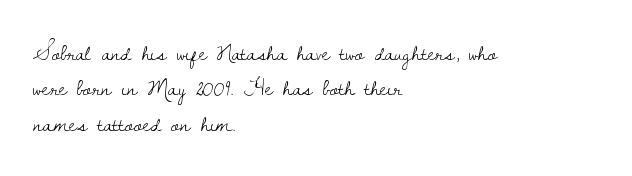
Q: Is the text bold? A: No.
Q: Is the text italic (slanted)? A: Yes.
Q: Is the text underlined? A: No.
Q: How is the paragraph aligned? A: Left-aligned.
Q: Is the spacing between letters normal or unusually wide? A: Normal.
Q: Is the spacing between lines tight, normal or loose? A: Normal.
